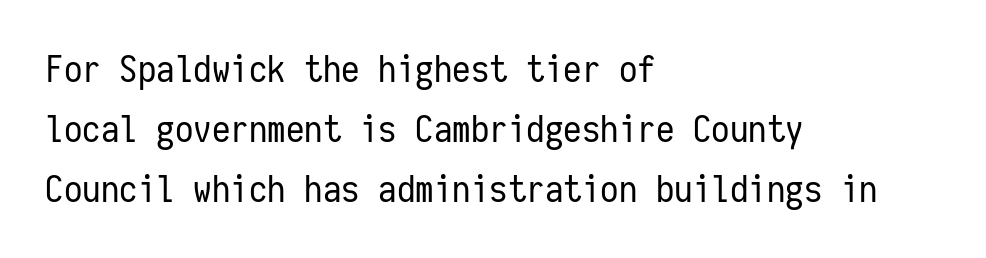
Q: Is the text bold? A: No.
Q: Is the text italic (slanted)? A: No, it is upright.
Q: Is the typeface a serif or a sans-serif typeface? A: Sans-serif.
Q: Is the text underlined? A: No.
Q: How is the paragraph aligned? A: Left-aligned.
Q: Is the spacing between letters normal or unusually wide? A: Normal.
Q: Is the spacing between lines tight, normal or loose? A: Normal.
Q: Width (condensed, normal, or wide)? A: Condensed.
Q: Stroke contrast? A: Low.
Q: x-height? A: Medium.
Q: Monospaced? A: Yes.
